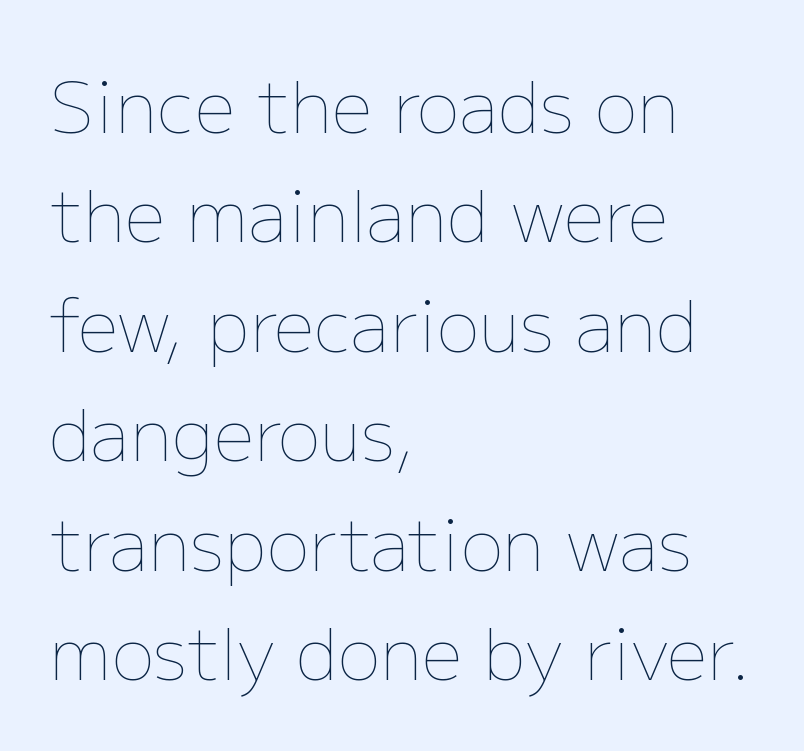
{"italic": "no", "bold": "no", "weight": "thin", "width": "normal", "stroke_contrast": "low", "x_height": "medium", "monospaced": "no", "underline": "no", "align": "left", "line_spacing": "normal", "line_spacing_ratio": 1.52, "letter_spacing": "normal", "letter_spacing_em": 0.0, "glyph_px": 72}
